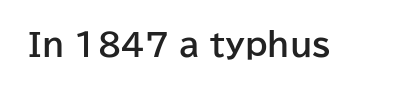
You could call the tracking neutral — neither tight nor loose. Stroke terminals: plain, sans-serif. The passage shown is typed in a proportional face where columns would drift. Italic: no, the glyphs are upright roman. Heft: maximum for text — a bold.
